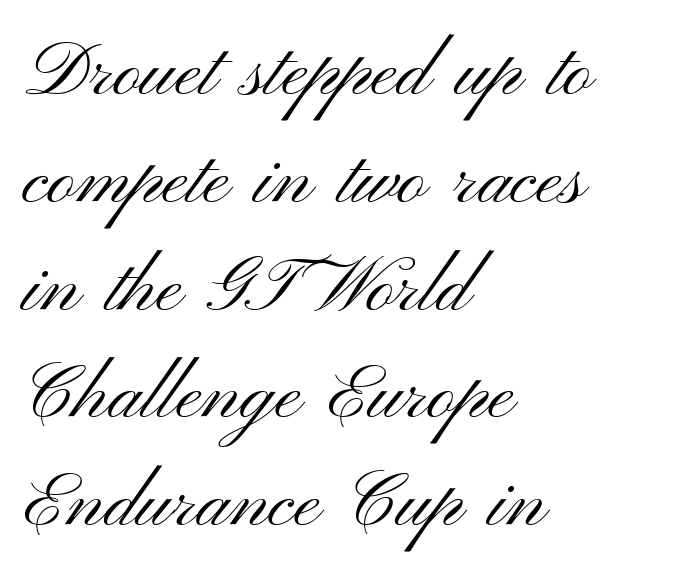
{"serif": "no", "bold": "no", "weight": "light", "width": "wide", "stroke_contrast": "medium", "x_height": "small", "monospaced": "no", "underline": "no", "align": "left", "line_spacing": "normal", "line_spacing_ratio": 1.4, "letter_spacing": "normal", "letter_spacing_em": 0.0, "glyph_px": 77}
